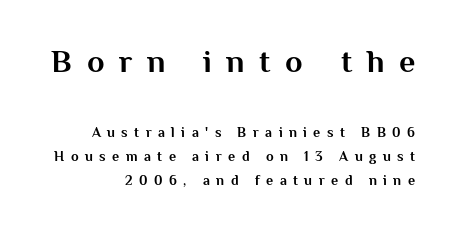
Q: Is the text bold? A: Yes.
Q: Is the text italic (slanted)? A: No, it is upright.
Q: Is the typeface a serif or a sans-serif typeface? A: Sans-serif.
Q: Is the text underlined? A: No.
Q: How is the paragraph aligned? A: Right-aligned.
Q: Is the spacing between letters normal or unusually wide? A: Unusually wide.
Q: Which block of text is set in a larger size, the first (top) or the second (bottom)? A: The first (top) one.
Q: Width (condensed, normal, or wide)? A: Normal.
Q: Stroke contrast? A: Medium.
Q: x-height? A: Medium.
Q: Monospaced? A: No.
